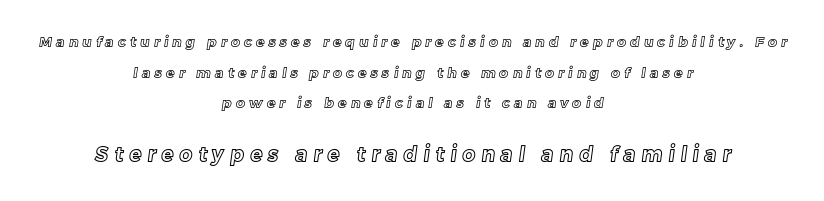
Block two is the big one; block one sits smaller above it. Any mark beneath the type? The region is blank. Compared with typical paragraphs, the rows here are farther apart. Reading down the block, each line starts at a different indent, mirrored at its end. Words appear elongated and porous because spacing is wide.
